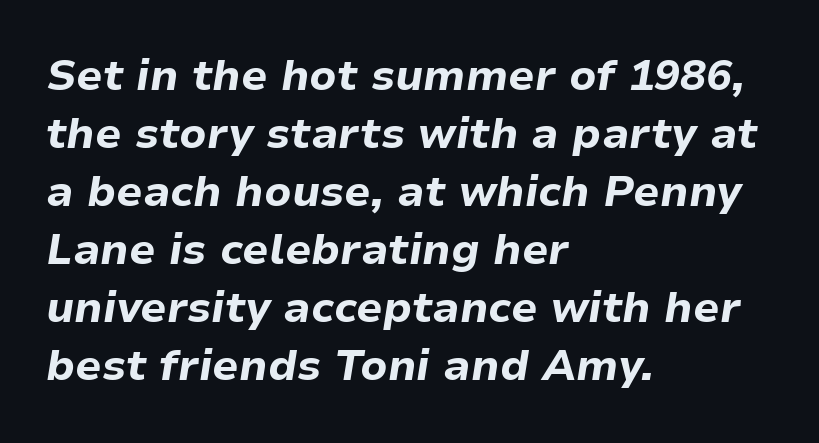
The image shows 43 px bold type, italic (leaning right); set left-aligned, normal line spacing (1.35x), normal letter spacing, not underlined; low stroke contrast and a medium x-height.
